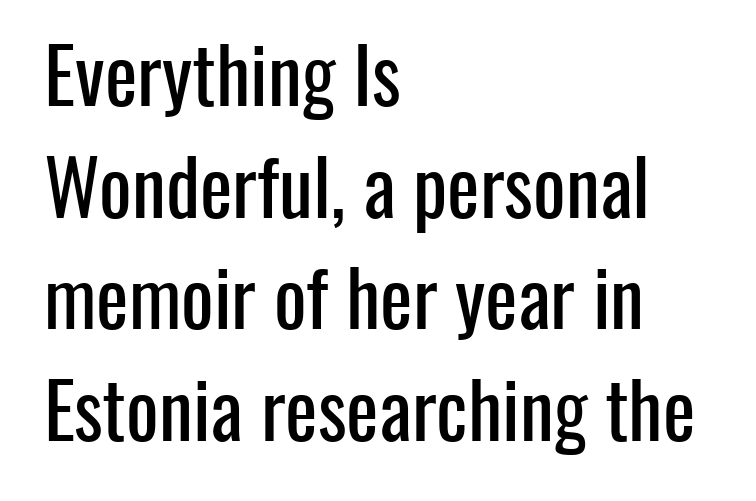
The image shows 77 px condensed sans-serif type, upright; set left-aligned, normal line spacing (1.45x), normal letter spacing, not underlined; low stroke contrast and a medium x-height.
